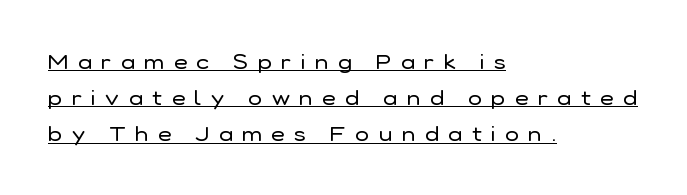
Q: Is the text bold? A: No.
Q: Is the text italic (slanted)? A: No, it is upright.
Q: Is the text underlined? A: Yes.
Q: How is the paragraph aligned? A: Left-aligned.
Q: Is the spacing between letters normal or unusually wide? A: Unusually wide.
